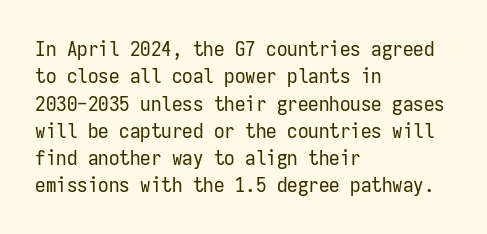
The image shows 21 px text type, upright; set left-aligned, normal line spacing (1.3x), normal letter spacing, not underlined.
